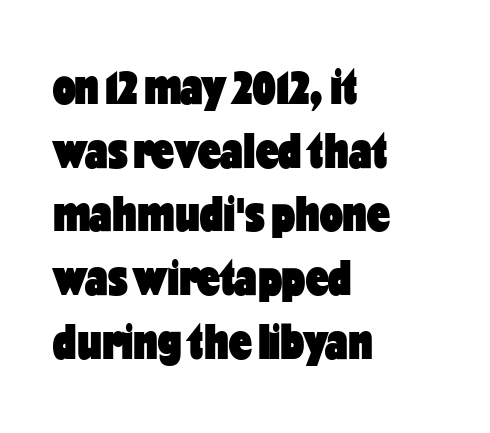
The image shows 51 px heavy, condensed sans-serif type, upright; set left-aligned, normal line spacing (1.25x), normal letter spacing, not underlined; low stroke contrast and a medium x-height.
